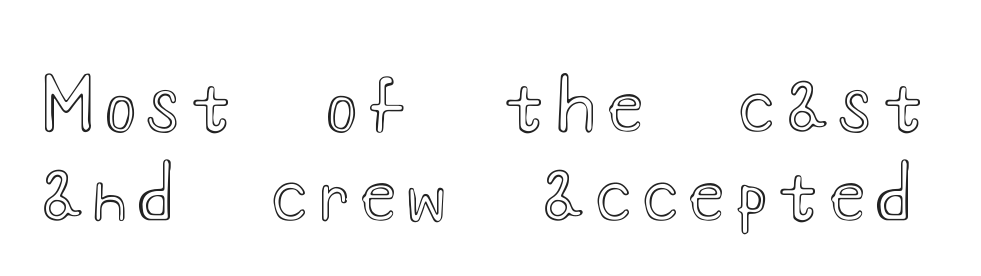
The image shows 72 px wide type, upright; set line spacing 1.23x, not underlined; a small x-height.
